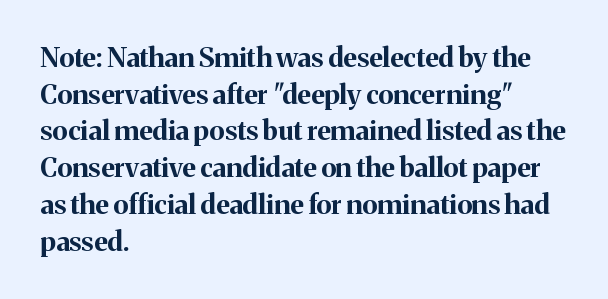
{"italic": "no", "bold": "yes", "underline": "no", "align": "left", "line_spacing": "normal", "line_spacing_ratio": 1.36, "letter_spacing": "normal", "letter_spacing_em": 0.0, "glyph_px": 27}
